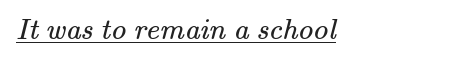
The image shows 30 px regular-weight serif type; set normal letter spacing, underlined; medium stroke contrast and a small x-height.
